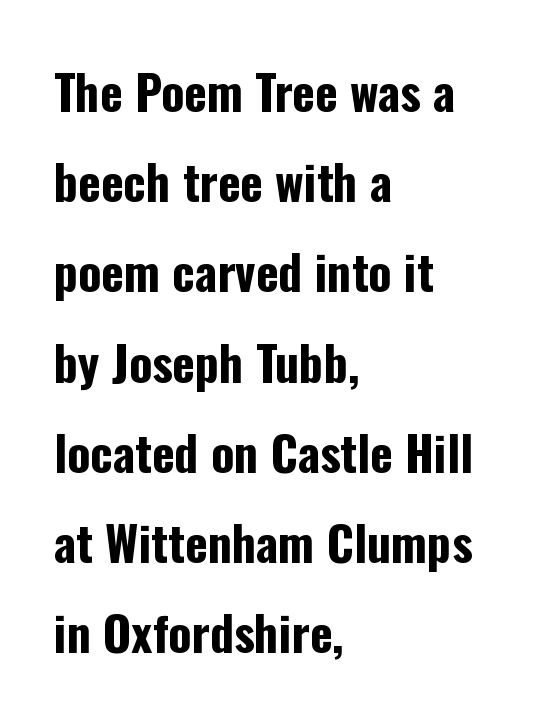
The image shows 48 px bold, condensed sans-serif type, upright; set left-aligned, line spacing 1.88x, normal letter spacing, not underlined; low stroke contrast and a medium x-height.
